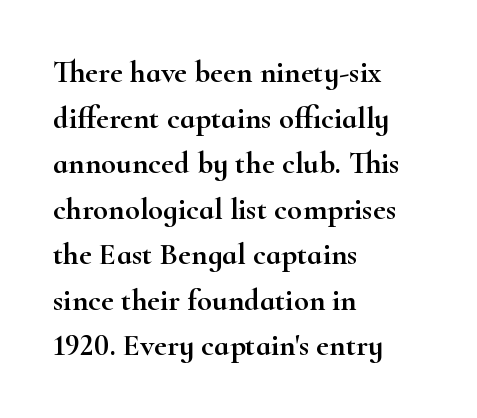
Q: Is the text italic (slanted)? A: No, it is upright.
Q: Is the typeface a serif or a sans-serif typeface? A: Serif.
Q: Is the text underlined? A: No.
Q: How is the paragraph aligned? A: Left-aligned.
Q: Is the spacing between letters normal or unusually wide? A: Normal.
Q: Is the spacing between lines tight, normal or loose? A: Normal.
Q: Width (condensed, normal, or wide)? A: Wide.
Q: Stroke contrast? A: High.
Q: x-height? A: Small.
Q: Monospaced? A: No.
